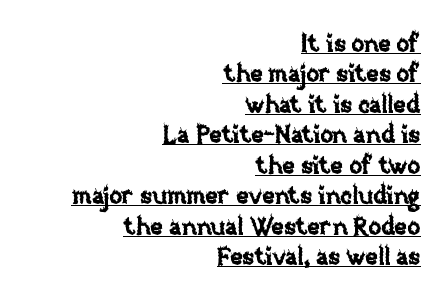
Style check: upright. The designer left line spacing at the default. No extra tracking has been applied to these lines. Underline: present.
